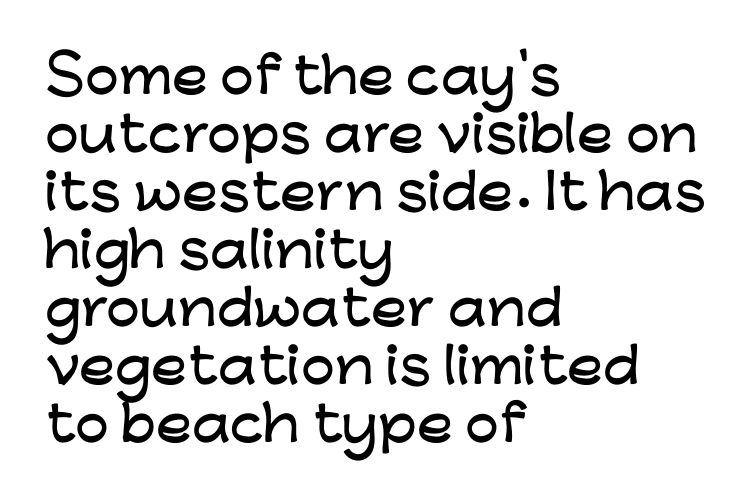
The image shows 48 px wide sans-serif type, upright; set left-aligned, line spacing 1.21x, normal letter spacing, not underlined; low stroke contrast and a medium x-height.
